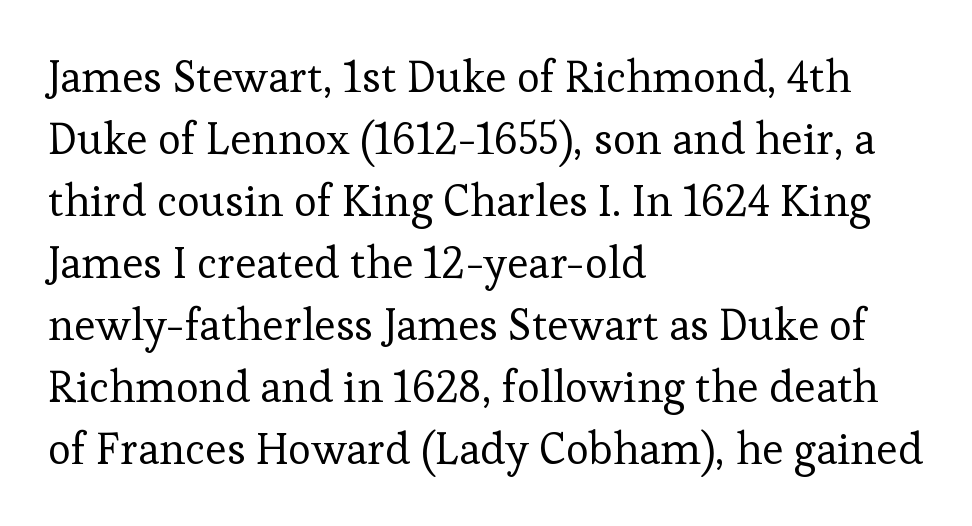
The image shows 44 px regular-weight serif type, upright; set left-aligned, normal line spacing (1.41x), normal letter spacing, not underlined; low stroke contrast and a medium x-height.
